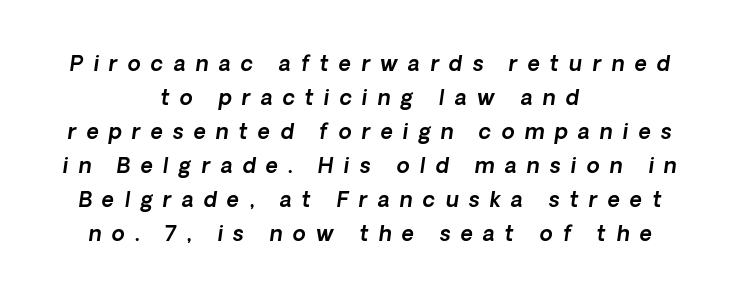
The image shows 21 px text type, italic (leaning right); set centered, normal line spacing (1.62x), unusually wide letter spacing (+0.49 em), not underlined.
